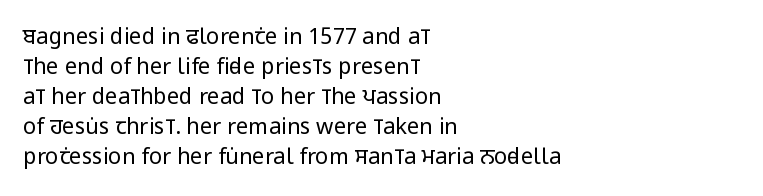
Q: Is the text bold? A: No.
Q: Is the text italic (slanted)? A: No, it is upright.
Q: Is the text underlined? A: No.
Q: How is the paragraph aligned? A: Left-aligned.
Q: Is the spacing between letters normal or unusually wide? A: Normal.
Q: Is the spacing between lines tight, normal or loose? A: Normal.
